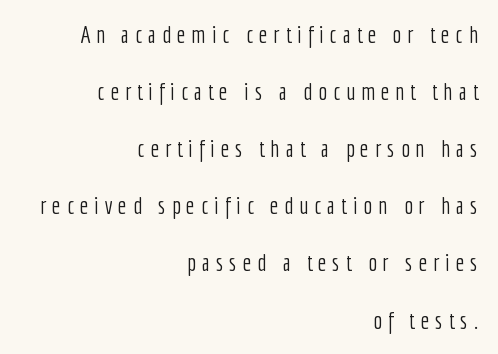
Q: Is the text bold? A: No.
Q: Is the text italic (slanted)? A: No, it is upright.
Q: Is the text underlined? A: No.
Q: How is the paragraph aligned? A: Right-aligned.
Q: Is the spacing between letters normal or unusually wide? A: Unusually wide.
Q: Is the spacing between lines tight, normal or loose? A: Loose.
